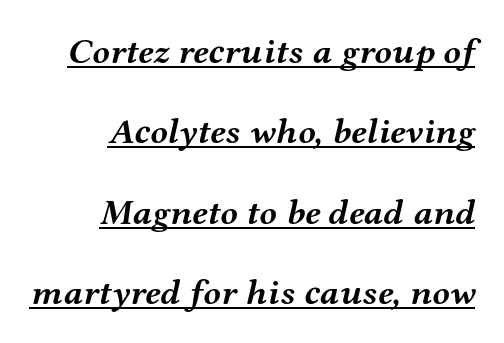
Right-aligned paragraph, ragged on the left. Interline gaps are noticeably wide in this sample. Is the letter spacing exaggerated? No — it looks like the ordinary default. These lines are rendered in a variable-pitch font. The typography opts for an oblique posture over an upright one.
